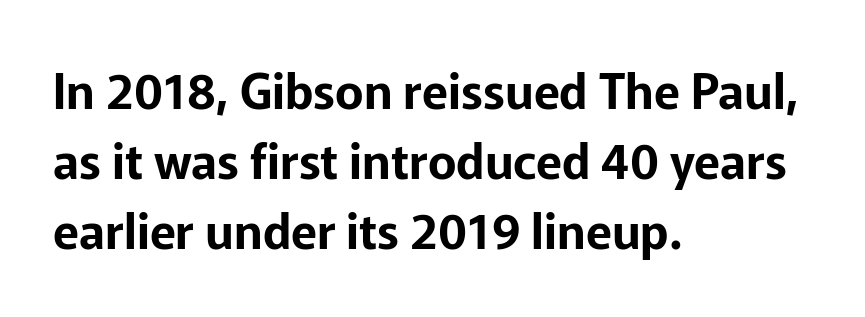
Q: Is the text italic (slanted)? A: No, it is upright.
Q: Is the typeface a serif or a sans-serif typeface? A: Sans-serif.
Q: Is the text underlined? A: No.
Q: How is the paragraph aligned? A: Left-aligned.
Q: Is the spacing between letters normal or unusually wide? A: Normal.
Q: Is the spacing between lines tight, normal or loose? A: Normal.
Q: Width (condensed, normal, or wide)? A: Normal.
Q: Stroke contrast? A: Low.
Q: x-height? A: Medium.
Q: Monospaced? A: No.
